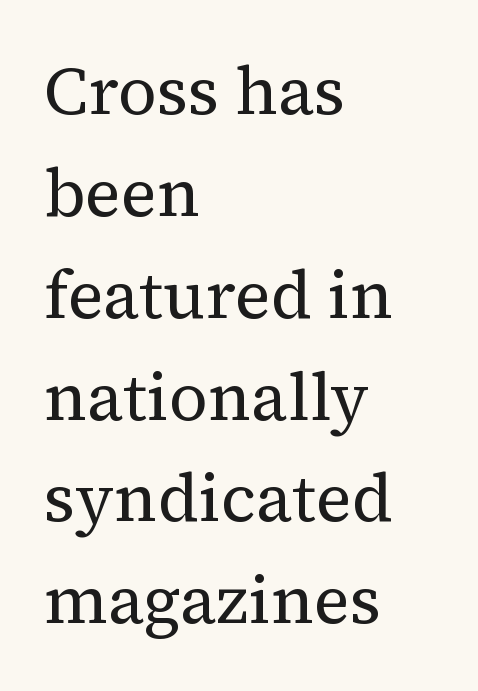
The image shows 67 px regular-weight serif type, upright; set left-aligned, normal line spacing (1.52x), normal letter spacing, not underlined; medium stroke contrast and a medium x-height.
